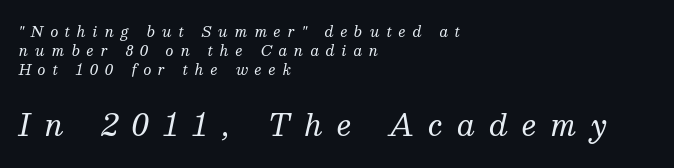
{"serif": "yes", "italic": "yes", "lean": "right", "slant_degrees": 13, "bold": "no", "weight": "regular", "width": "normal", "stroke_contrast": "medium", "x_height": "medium", "monospaced": "no", "underline": "no", "align": "left", "line_spacing": "normal", "line_spacing_ratio": 1.35, "letter_spacing": "wide", "letter_spacing_em": 0.49, "larger_block": "second", "size_ratio": 2.07, "glyph_px": 29}
